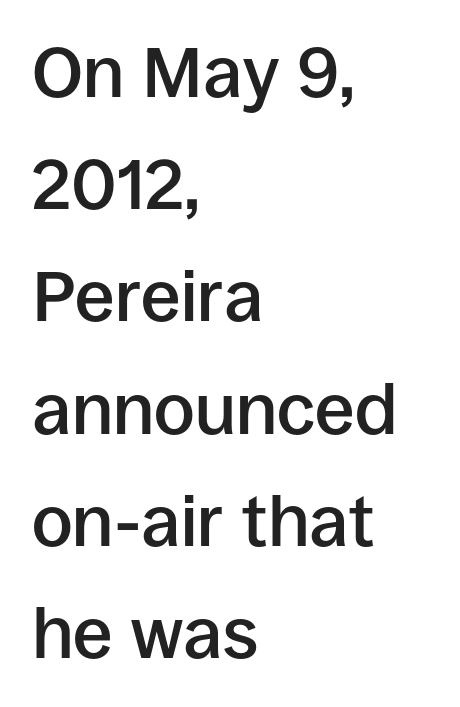
Q: Is the text bold? A: Semi-bold.
Q: Is the text italic (slanted)? A: No, it is upright.
Q: Is the typeface a serif or a sans-serif typeface? A: Sans-serif.
Q: Is the text underlined? A: No.
Q: How is the paragraph aligned? A: Left-aligned.
Q: Is the spacing between letters normal or unusually wide? A: Normal.
Q: Is the spacing between lines tight, normal or loose? A: Normal.
Q: Width (condensed, normal, or wide)? A: Normal.
Q: Stroke contrast? A: Low.
Q: x-height? A: Large.
Q: Monospaced? A: No.
